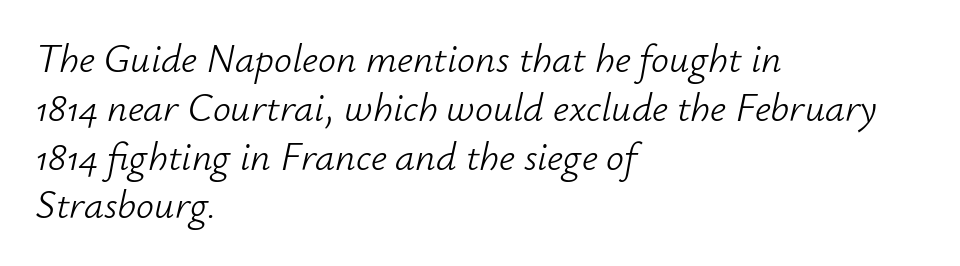
{"italic": "yes", "lean": "right", "slant_degrees": 12, "bold": "no", "weight": "light", "width": "normal", "stroke_contrast": "low", "x_height": "small", "monospaced": "no", "underline": "no", "align": "left", "line_spacing_ratio": 1.22, "letter_spacing": "normal", "letter_spacing_em": 0.0, "glyph_px": 40}
